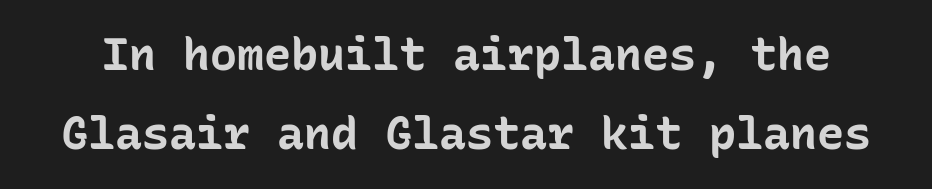
Q: Is the text bold? A: Yes.
Q: Is the text italic (slanted)? A: No, it is upright.
Q: Is the typeface a serif or a sans-serif typeface? A: Sans-serif.
Q: Is the text underlined? A: No.
Q: Is the spacing between letters normal or unusually wide? A: Normal.
Q: Width (condensed, normal, or wide)? A: Normal.
Q: Stroke contrast? A: Low.
Q: x-height? A: Medium.
Q: Monospaced? A: Yes.
